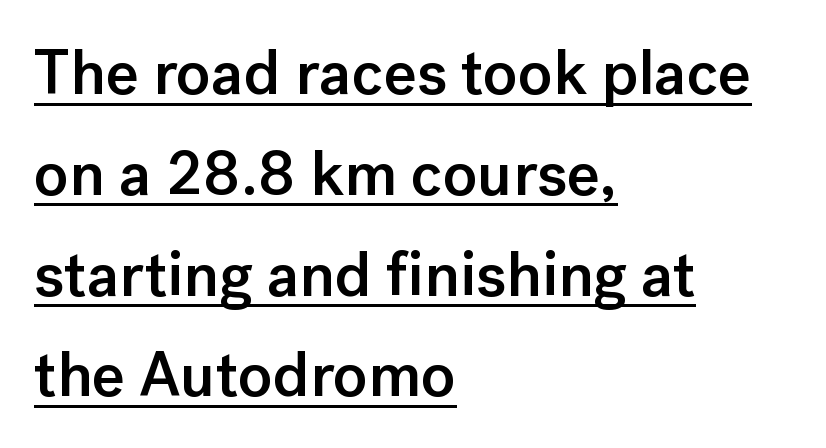
{"serif": "no", "italic": "no", "bold": "semi", "weight": "semibold", "width": "normal", "stroke_contrast": "low", "x_height": "medium", "monospaced": "no", "underline": "yes", "align": "left", "line_spacing": "normal", "line_spacing_ratio": 1.6, "letter_spacing": "normal", "letter_spacing_em": 0.0, "glyph_px": 63}
